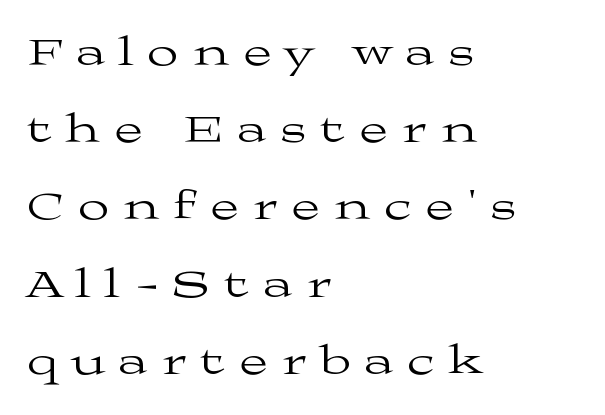
The image shows 40 px regular-weight, wide serif type, upright; set left-aligned, loose line spacing (1.93x), unusually wide letter spacing (+0.38 em), not underlined; medium stroke contrast and a medium x-height.
